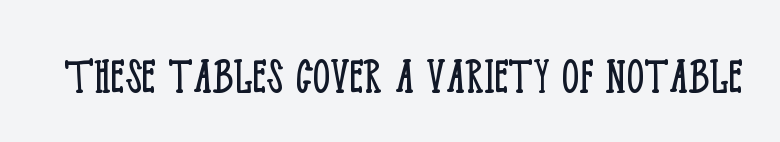
No word sits above an underline. Look at the tracking — it's just the regular setting, nothing added. Little horizontal feet cap the strokes, marking this as serif type. This sample has the flowing, uneven cadence of proportional lettering. No chunkiness to these letters — they're not bold. This is roman type, the default non-slanted kind.
